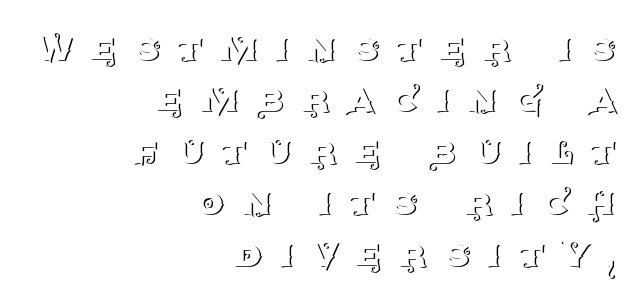
The image shows 44 px thin serif type, upright; set right-aligned, line spacing 1.17x, unusually wide letter spacing (+0.4 em), not underlined; medium stroke contrast and a large x-height.
